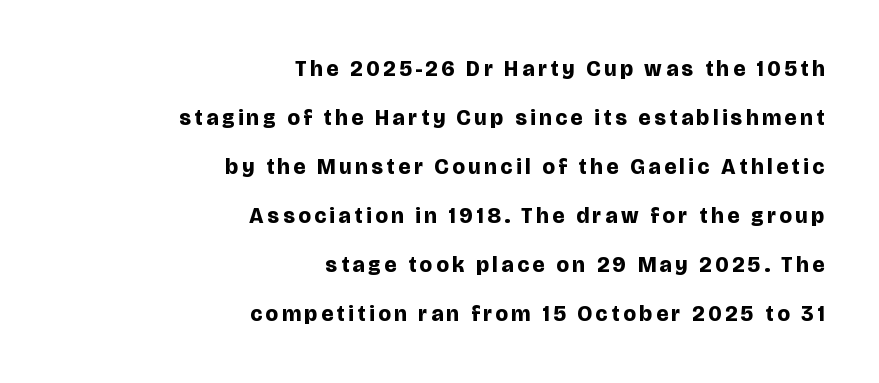
Q: Is the text bold? A: Yes.
Q: Is the text italic (slanted)? A: No, it is upright.
Q: Is the text underlined? A: No.
Q: How is the paragraph aligned? A: Right-aligned.
Q: Is the spacing between lines tight, normal or loose? A: Loose.
